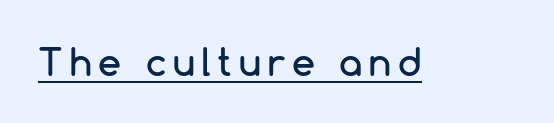
A roman cut, with each character standing at attention. This sample has the flowing, uneven cadence of proportional lettering. Unlike a traditional serif, this face leaves its strokes unadorned. Somebody hit Ctrl+U on this one — the words are underlined.
